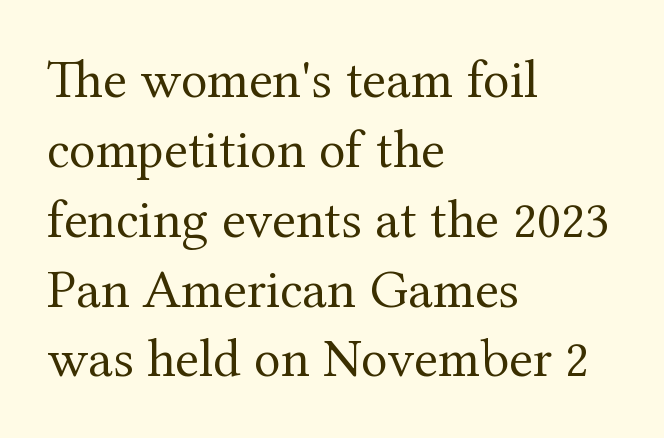
Descenders are the only things crossing below the line. Baseline-to-baseline distance is the conventional proportion of letter height. The passage shown is not bold in any degree. Spacing verdict: proportional, widths tailored to each character. The passage is arranged the way most books set body copy — flush left. Observe the serifs anchoring each vertical stroke in this sample.
